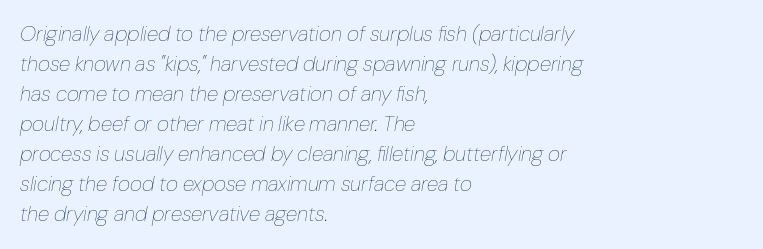
The image shows 21 px text type, italic (leaning right); set left-aligned, normal line spacing (1.43x), normal letter spacing, not underlined.
